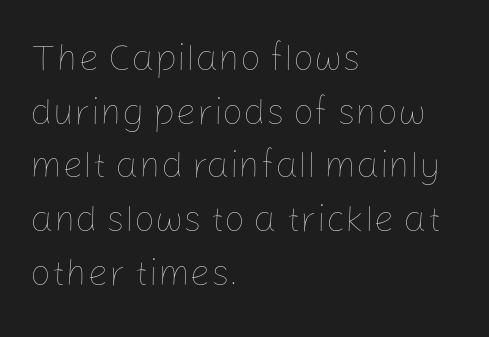
Q: Is the text bold? A: No.
Q: Is the text italic (slanted)? A: No, it is upright.
Q: Is the text underlined? A: No.
Q: How is the paragraph aligned? A: Left-aligned.
Q: Is the spacing between letters normal or unusually wide? A: Normal.
Q: Is the spacing between lines tight, normal or loose? A: Normal.
Q: Width (condensed, normal, or wide)? A: Normal.
Q: Stroke contrast? A: Low.
Q: x-height? A: Medium.
Q: Monospaced? A: No.
